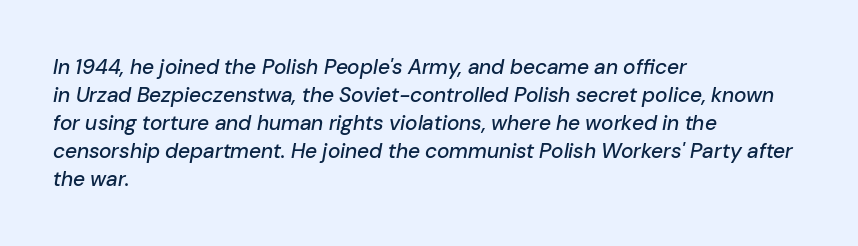
One glance says typical: line gaps are just what's usual. When letters slant like this, we call the style italic. The space beneath each line is pristine and unruled. You could call the tracking neutral — neither tight nor loose. Line starts are locked; line ends wander.
